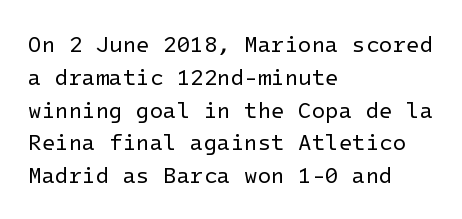
{"italic": "no", "bold": "no", "underline": "no", "align": "left", "line_spacing": "normal", "line_spacing_ratio": 1.49, "letter_spacing": "normal", "letter_spacing_em": 0.0, "glyph_px": 22}
